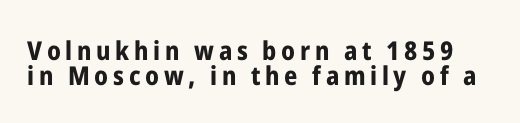
The image shows 26 px bold type, upright; set tight line spacing (0.97x), not underlined.
